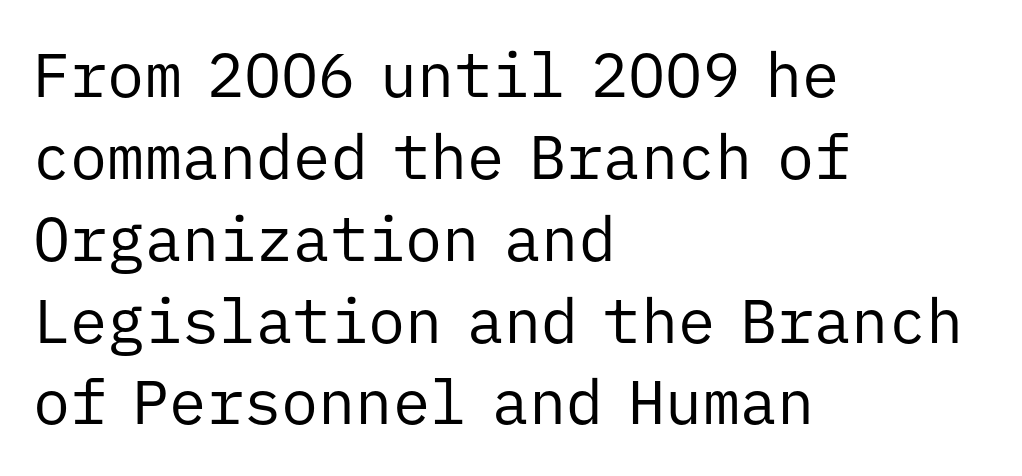
The image shows 62 px regular-weight sans-serif type, upright, monospaced; set left-aligned, normal line spacing (1.32x), normal letter spacing, not underlined; low stroke contrast and a medium x-height.
